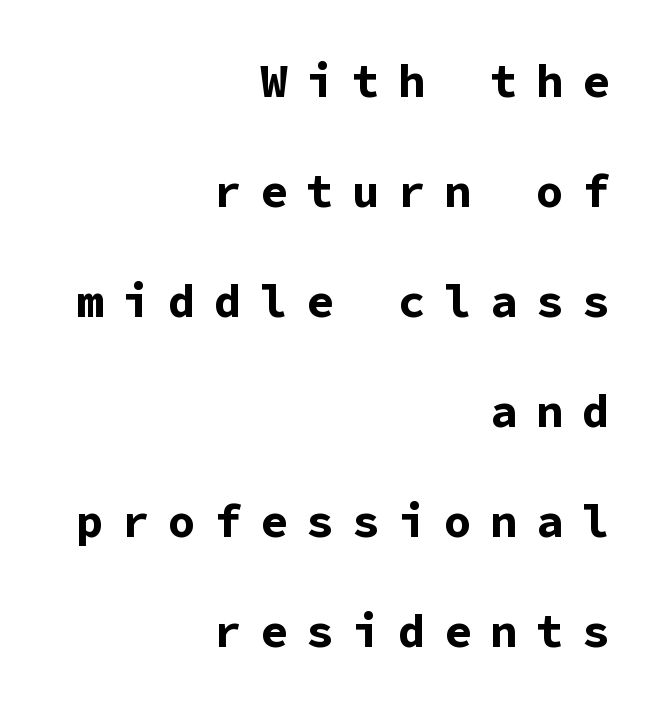
The image shows 46 px bold sans-serif type, upright, monospaced; set right-aligned, loose line spacing (2.39x), unusually wide letter spacing (+0.4 em), not underlined; low stroke contrast and a medium x-height.
